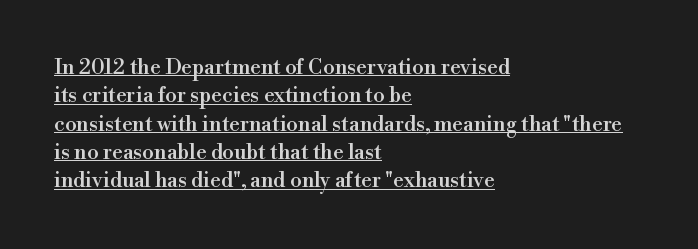
The image shows 21 px text type, upright; set left-aligned, normal line spacing (1.35x), normal letter spacing, underlined.
